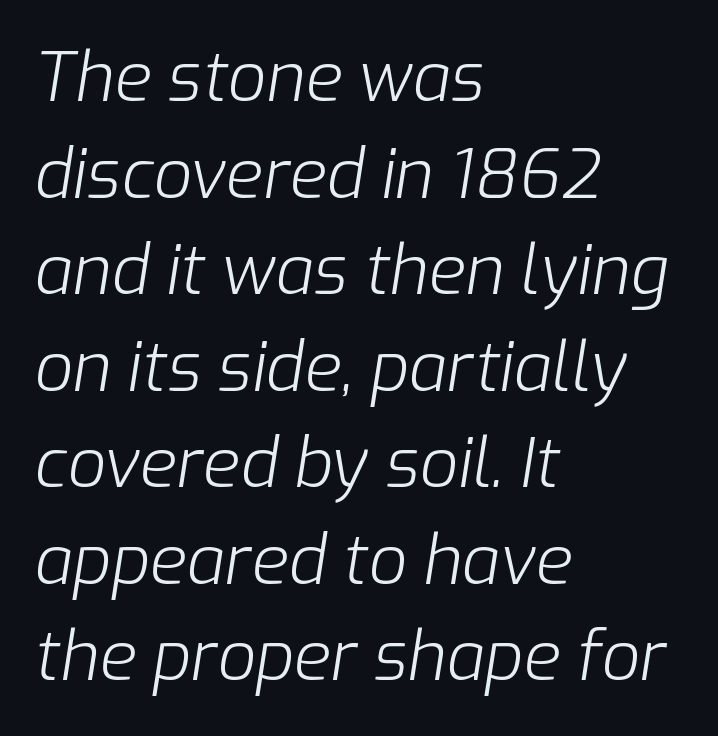
The image shows 68 px light type, italic (leaning right); set left-aligned, normal line spacing (1.42x), normal letter spacing, not underlined; low stroke contrast and a medium x-height.
